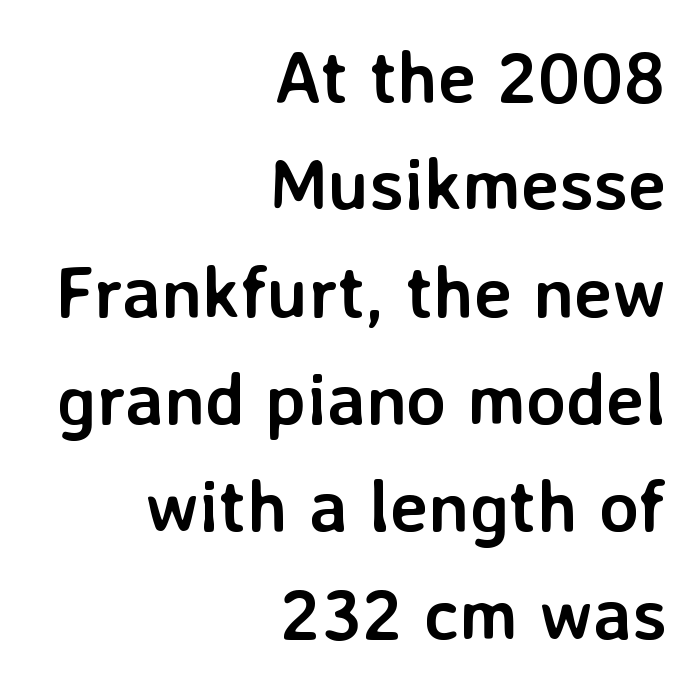
Leading: standard. The text block is weighted toward the right margin, trailing off unevenly leftward. You can tell it's not italic because the verticals are truly vertical. Here the glyphs are tracked normally, forming tight word shapes. The rendering uses natural spacing where letterforms have individual widths.
